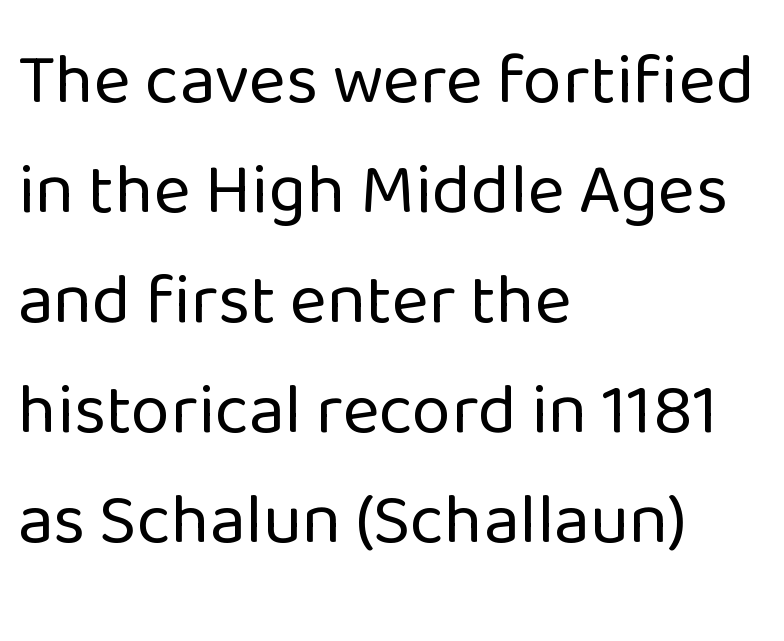
Leading matches the norm, producing a regular column. The area under the type is left untouched. Posture: vertical. Observe the absence of serifs on each vertical stroke in this sample. Does the copy run flush right? No — it runs flush left.
